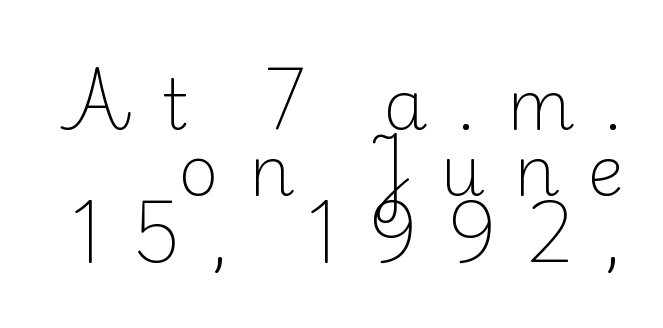
{"serif": "yes", "italic": "no", "bold": "no", "weight": "light", "width": "normal", "stroke_contrast": "medium", "x_height": "small", "monospaced": "no", "underline": "no", "align": "right", "line_spacing": "tight", "line_spacing_ratio": 0.95, "letter_spacing": "wide", "letter_spacing_em": 0.41, "glyph_px": 70}
